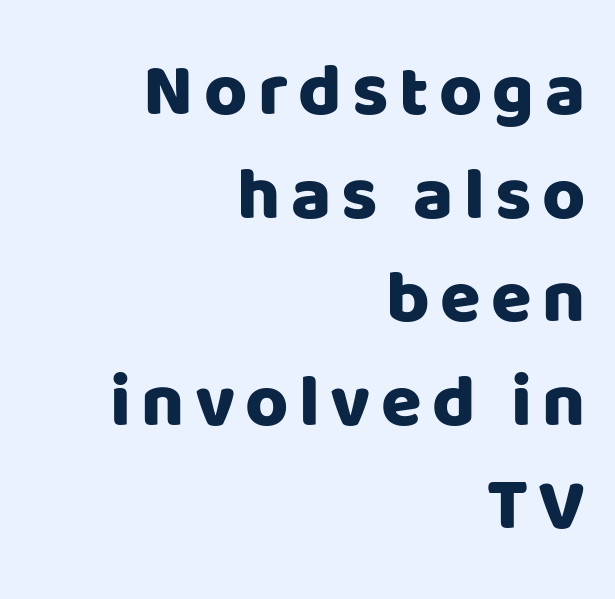
Q: Is the text italic (slanted)? A: No, it is upright.
Q: Is the typeface a serif or a sans-serif typeface? A: Sans-serif.
Q: Is the text underlined? A: No.
Q: How is the paragraph aligned? A: Right-aligned.
Q: Is the spacing between lines tight, normal or loose? A: Normal.
Q: Width (condensed, normal, or wide)? A: Normal.
Q: Stroke contrast? A: Low.
Q: x-height? A: Large.
Q: Monospaced? A: No.
